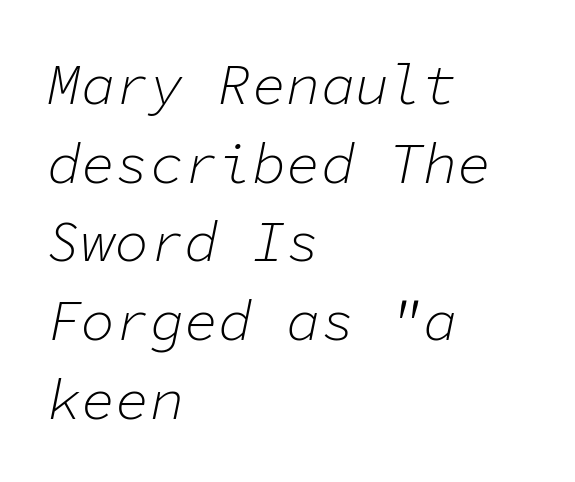
Q: Is the text bold? A: No.
Q: Is the text italic (slanted)? A: Yes, it leans right by about 11 degrees.
Q: Is the text underlined? A: No.
Q: How is the paragraph aligned? A: Left-aligned.
Q: Is the spacing between letters normal or unusually wide? A: Normal.
Q: Is the spacing between lines tight, normal or loose? A: Normal.
Q: Width (condensed, normal, or wide)? A: Normal.
Q: Stroke contrast? A: Low.
Q: x-height? A: Medium.
Q: Monospaced? A: Yes.
